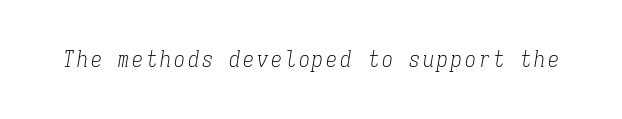
Q: Is the text bold? A: No.
Q: Is the text italic (slanted)? A: Yes, it leans right by about 9 degrees.
Q: Is the text underlined? A: No.
